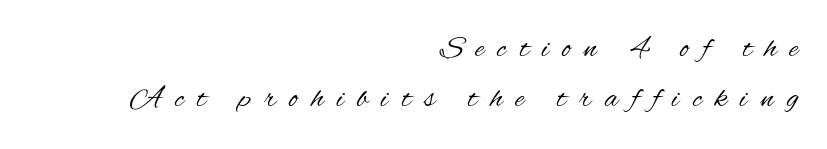
Q: Is the text bold? A: No.
Q: Is the text italic (slanted)? A: Yes.
Q: Is the typeface a serif or a sans-serif typeface? A: Sans-serif.
Q: Is the text underlined? A: No.
Q: How is the paragraph aligned? A: Right-aligned.
Q: Is the spacing between letters normal or unusually wide? A: Unusually wide.
Q: Is the spacing between lines tight, normal or loose? A: Normal.
Q: Width (condensed, normal, or wide)? A: Condensed.
Q: Stroke contrast? A: Medium.
Q: x-height? A: Small.
Q: Monospaced? A: No.
